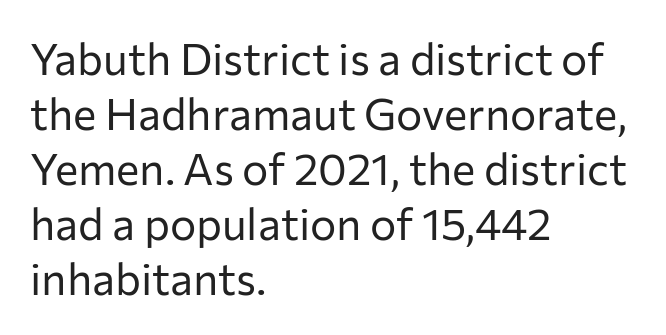
No extra tracking has been applied to these lines. Tall strokes in this sample are plumb rather than angled. No extra ink here — the face is not bold. Observe the absence of serifs on each vertical stroke in this sample. Lines of text with bare space underneath.
